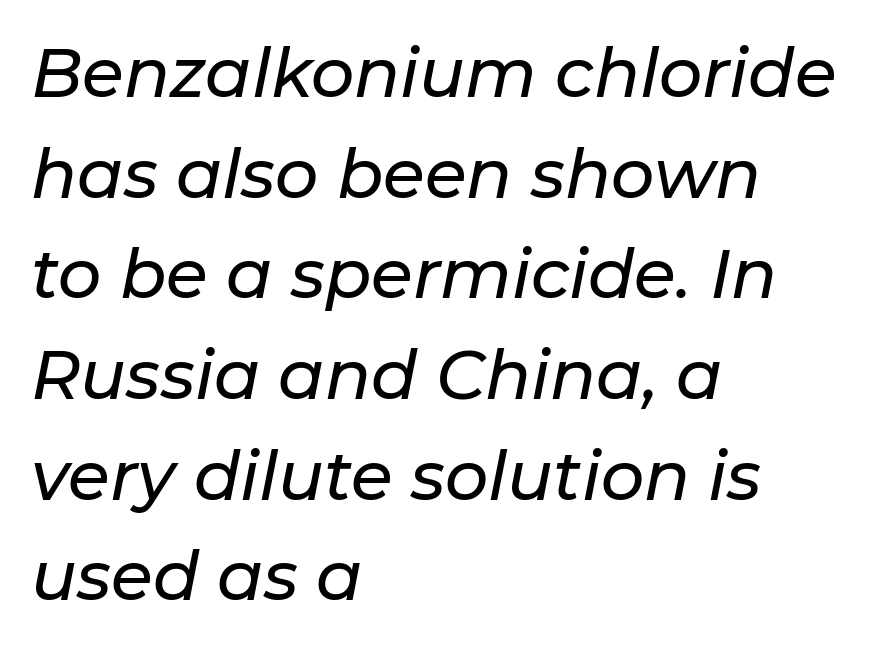
The image shows 68 px text type, italic (leaning right); set left-aligned, normal line spacing (1.48x), normal letter spacing, not underlined; low stroke contrast and a medium x-height.
